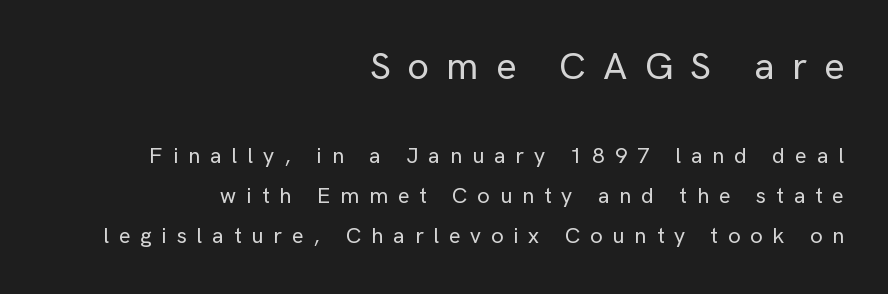
{"serif": "no", "italic": "no", "width": "normal", "stroke_contrast": "low", "x_height": "medium", "monospaced": "no", "underline": "no", "align": "right", "line_spacing_ratio": 1.81, "letter_spacing": "wide", "letter_spacing_em": 0.45, "larger_block": "first", "size_ratio": 1.73, "glyph_px": 38}
